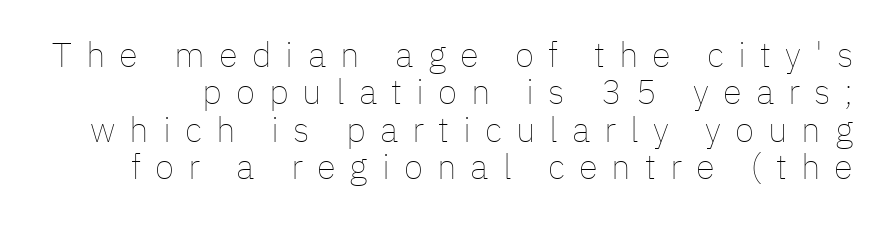
The image shows 35 px thin type, upright; set tight line spacing (1.07x), unusually wide letter spacing (+0.4 em), not underlined; low stroke contrast and a medium x-height.
